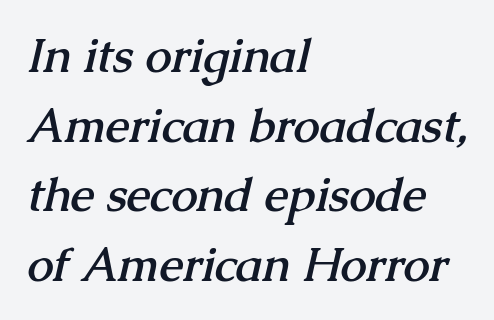
Q: Is the text bold? A: Yes.
Q: Is the typeface a serif or a sans-serif typeface? A: Serif.
Q: Is the text underlined? A: No.
Q: How is the paragraph aligned? A: Left-aligned.
Q: Is the spacing between letters normal or unusually wide? A: Normal.
Q: Is the spacing between lines tight, normal or loose? A: Normal.
Q: Width (condensed, normal, or wide)? A: Normal.
Q: Stroke contrast? A: Medium.
Q: x-height? A: Medium.
Q: Monospaced? A: No.
